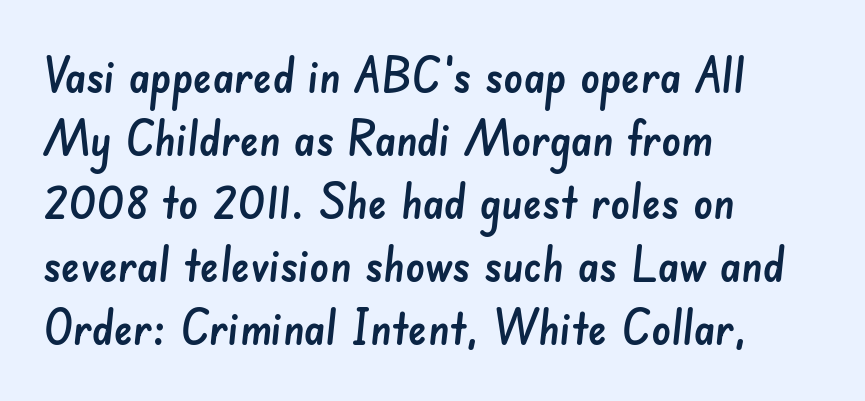
Q: Is the typeface a serif or a sans-serif typeface? A: Sans-serif.
Q: Is the text underlined? A: No.
Q: How is the paragraph aligned? A: Left-aligned.
Q: Is the spacing between letters normal or unusually wide? A: Normal.
Q: Is the spacing between lines tight, normal or loose? A: Normal.
Q: Width (condensed, normal, or wide)? A: Normal.
Q: Stroke contrast? A: Low.
Q: x-height? A: Small.
Q: Monospaced? A: No.
